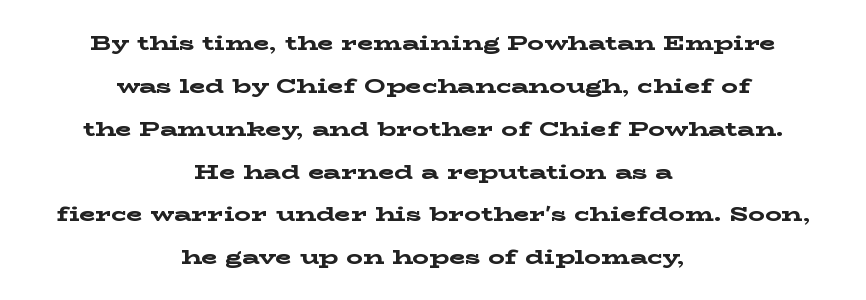
The image shows 21 px bold type, upright; set centered, loose line spacing (2.04x), normal letter spacing, not underlined.
